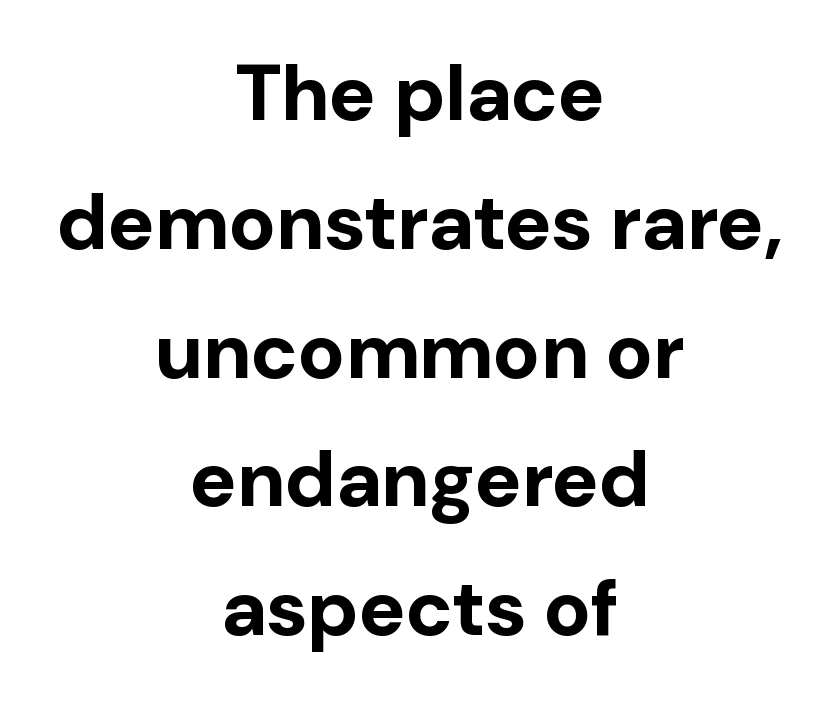
{"serif": "no", "italic": "no", "bold": "yes", "weight": "bold", "width": "normal", "stroke_contrast": "low", "x_height": "medium", "monospaced": "no", "underline": "no", "align": "center", "line_spacing": "normal", "line_spacing_ratio": 1.63, "letter_spacing": "normal", "letter_spacing_em": 0.0, "glyph_px": 79}
